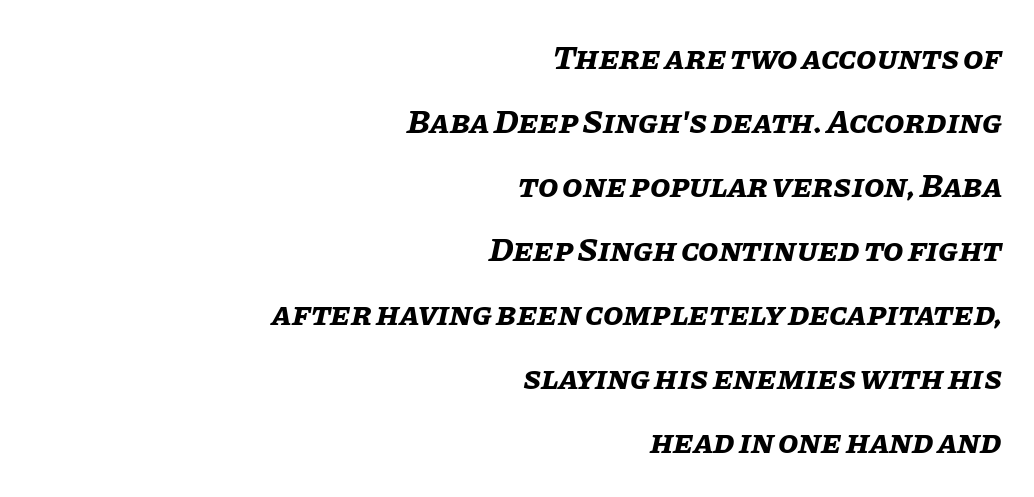
{"italic": "yes", "lean": "right", "slant_degrees": 11, "bold": "yes", "weight": "bold", "width": "normal", "stroke_contrast": "low", "x_height": "large", "monospaced": "no", "underline": "no", "align": "right", "line_spacing": "loose", "line_spacing_ratio": 1.94, "letter_spacing": "normal", "letter_spacing_em": 0.0, "glyph_px": 33}
